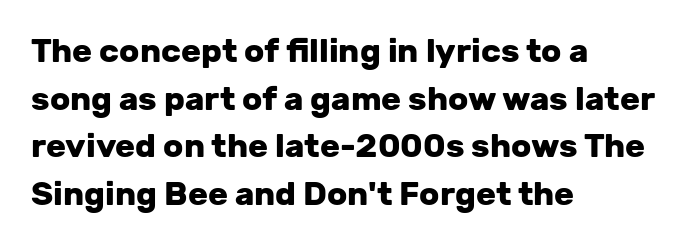
Q: Is the text bold? A: Yes.
Q: Is the text italic (slanted)? A: No, it is upright.
Q: Is the typeface a serif or a sans-serif typeface? A: Sans-serif.
Q: Is the text underlined? A: No.
Q: How is the paragraph aligned? A: Left-aligned.
Q: Is the spacing between letters normal or unusually wide? A: Normal.
Q: Is the spacing between lines tight, normal or loose? A: Normal.
Q: Width (condensed, normal, or wide)? A: Normal.
Q: Stroke contrast? A: Low.
Q: x-height? A: Medium.
Q: Monospaced? A: No.
